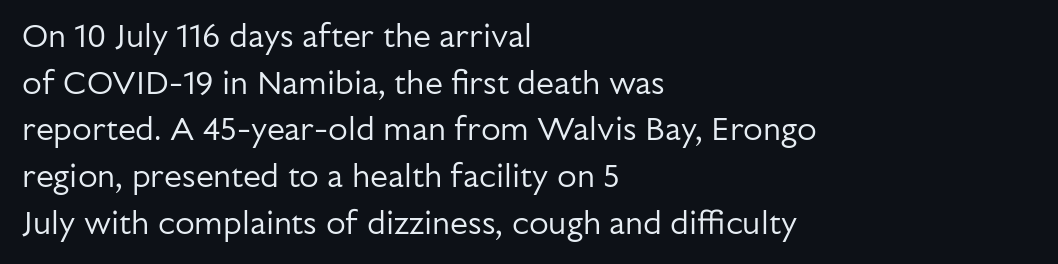
{"serif": "no", "italic": "no", "bold": "no", "weight": "regular", "width": "normal", "stroke_contrast": "low", "x_height": "medium", "monospaced": "no", "underline": "no", "align": "left", "line_spacing": "normal", "line_spacing_ratio": 1.46, "letter_spacing": "normal", "letter_spacing_em": 0.0, "glyph_px": 32}
